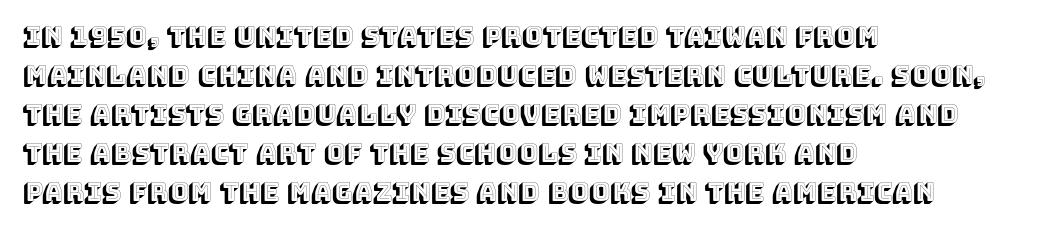
Q: Is the text italic (slanted)? A: No, it is upright.
Q: Is the text underlined? A: No.
Q: How is the paragraph aligned? A: Left-aligned.
Q: Is the spacing between letters normal or unusually wide? A: Normal.
Q: Is the spacing between lines tight, normal or loose? A: Normal.
